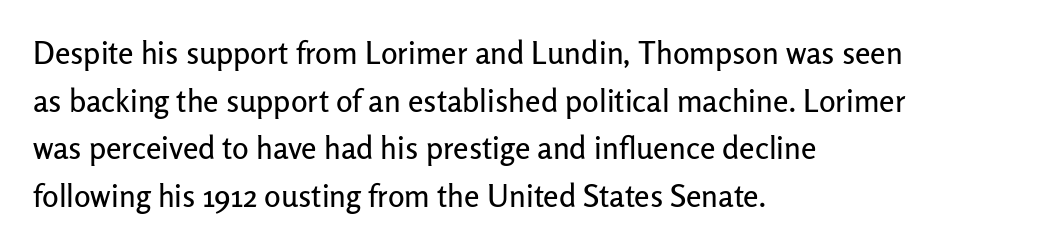
{"serif": "no", "italic": "no", "width": "normal", "stroke_contrast": "low", "x_height": "medium", "monospaced": "no", "underline": "no", "align": "left", "line_spacing": "normal", "line_spacing_ratio": 1.54, "letter_spacing": "normal", "letter_spacing_em": 0.0, "glyph_px": 31}
